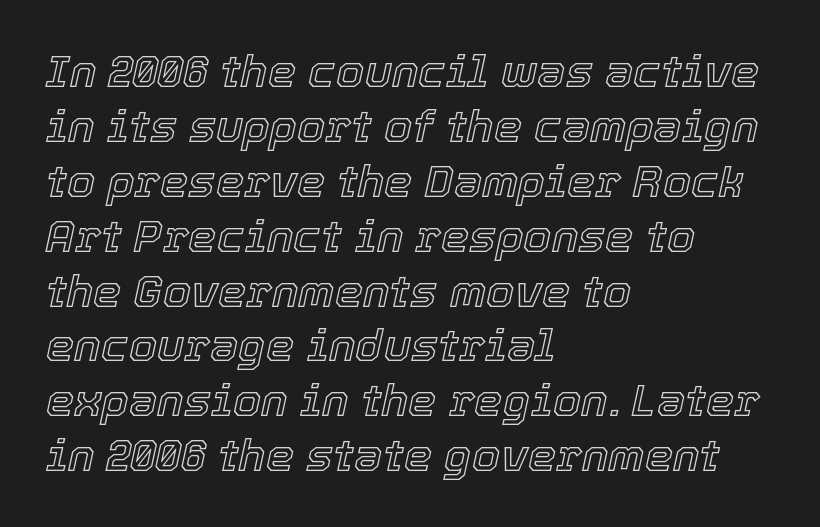
The lines are quadded left. The glyphs look as if they've been sheared to an angle. There is no visible air inserted between adjacent glyphs. Proportional: the letters do not fall into vertical columns.
